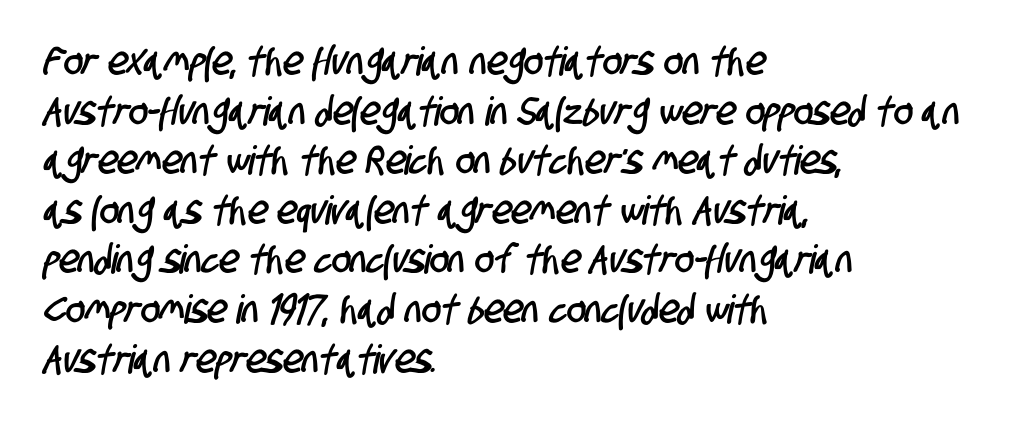
{"serif": "no", "width": "condensed", "stroke_contrast": "low", "x_height": "large", "monospaced": "no", "underline": "no", "align": "left", "line_spacing_ratio": 1.24, "letter_spacing": "normal", "letter_spacing_em": 0.0, "glyph_px": 40}
